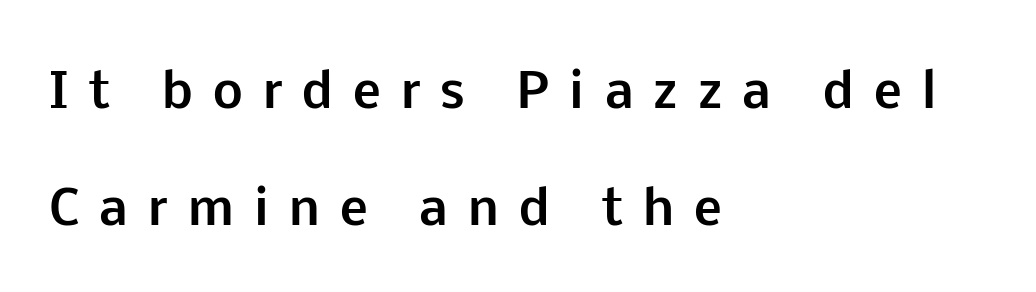
Q: Is the text bold? A: Yes.
Q: Is the text italic (slanted)? A: No, it is upright.
Q: Is the typeface a serif or a sans-serif typeface? A: Sans-serif.
Q: Is the text underlined? A: No.
Q: How is the paragraph aligned? A: Left-aligned.
Q: Is the spacing between letters normal or unusually wide? A: Unusually wide.
Q: Is the spacing between lines tight, normal or loose? A: Loose.
Q: Width (condensed, normal, or wide)? A: Normal.
Q: Stroke contrast? A: Low.
Q: x-height? A: Medium.
Q: Monospaced? A: No.
